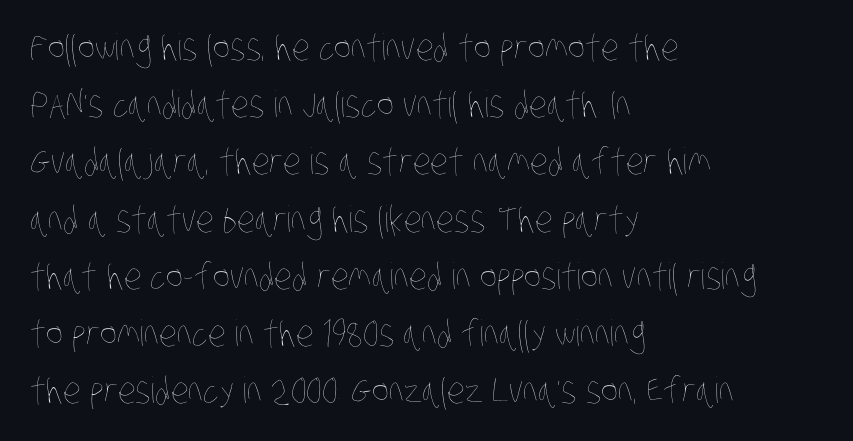
Q: Is the text bold? A: No.
Q: Is the text underlined? A: No.
Q: How is the paragraph aligned? A: Left-aligned.
Q: Is the spacing between letters normal or unusually wide? A: Normal.
Q: Is the spacing between lines tight, normal or loose? A: Normal.
Q: Width (condensed, normal, or wide)? A: Condensed.
Q: Stroke contrast? A: Low.
Q: x-height? A: Large.
Q: Monospaced? A: No.
